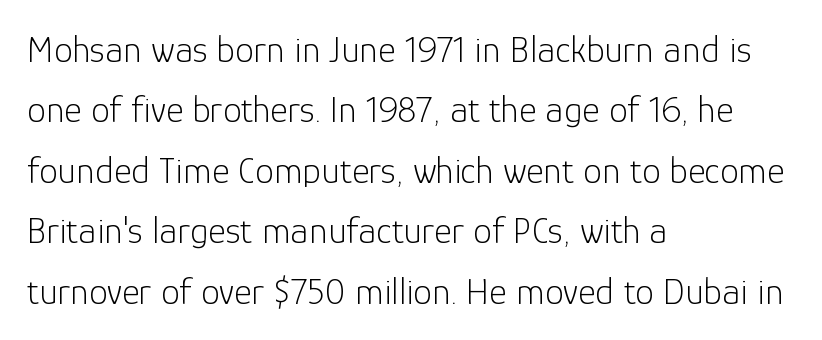
The image shows 38 px light sans-serif type, upright; set left-aligned, normal line spacing (1.59x), normal letter spacing, not underlined; low stroke contrast and a medium x-height.
